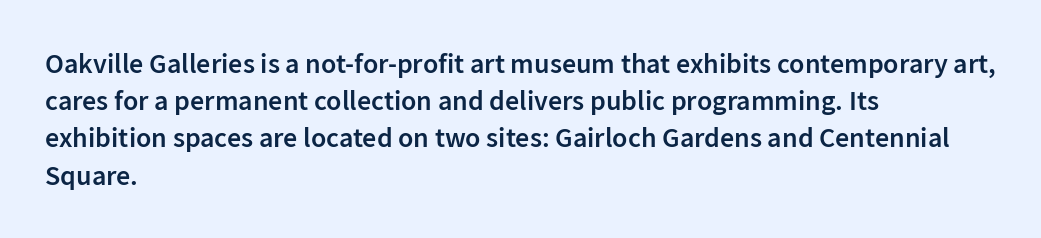
The foot of each line stays bare and open. Vertical spacing — default. The lettering stays uniformly vertical, giving the passage a roman look. These lines are set flush left with a ragged right edge. Look at the tracking — it's just the regular setting, nothing added. Each letter's strokes conclude bluntly, with no projecting serifs.
